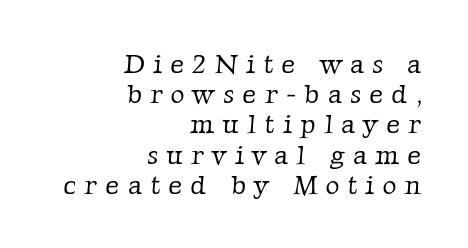
{"bold": "no", "underline": "no", "align": "right", "line_spacing": "tight", "line_spacing_ratio": 1.12, "letter_spacing": "wide", "letter_spacing_em": 0.31, "glyph_px": 27}
